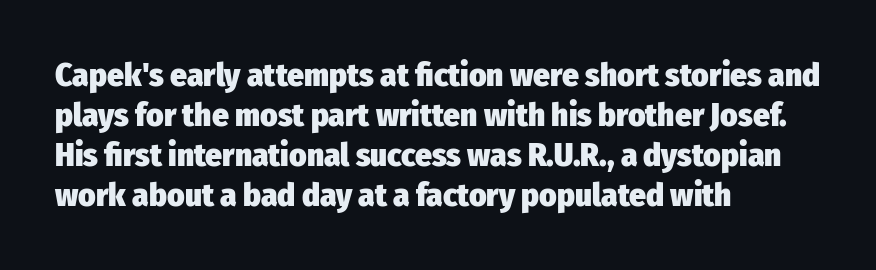
This sample has the flowing, uneven cadence of proportional lettering. As a designer I'd log this as weight 700, bold. Students, note that the glyphs here touch the page at normal intervals. Italic? Not at all — the glyphs are vertical. Caption: multi-line text, flush left, ragged right.
